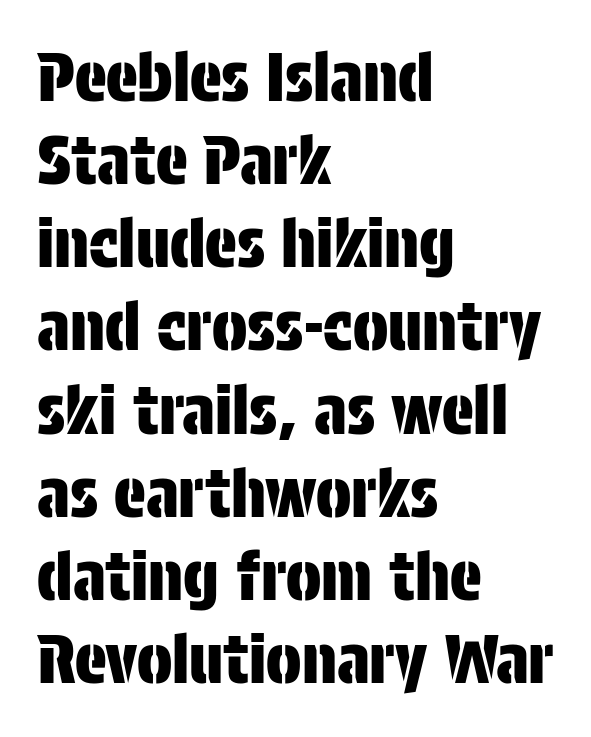
The image shows 66 px condensed sans-serif type, upright; set left-aligned, normal line spacing (1.26x), normal letter spacing, not underlined; low stroke contrast and a large x-height.
